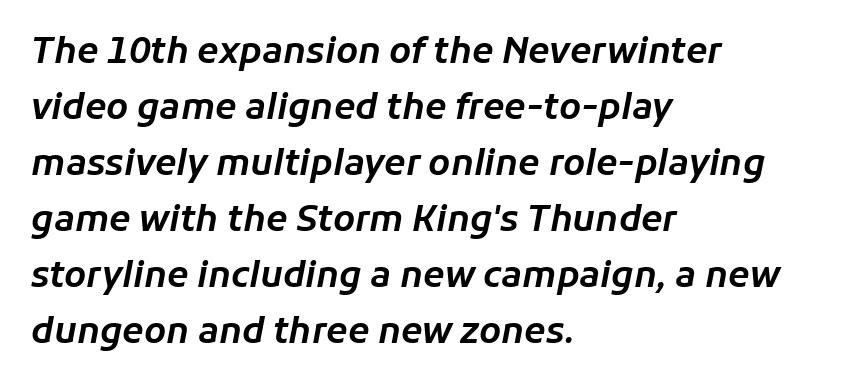
{"italic": "yes", "lean": "right", "slant_degrees": 11, "width": "normal", "stroke_contrast": "low", "x_height": "medium", "monospaced": "no", "underline": "no", "align": "left", "line_spacing": "normal", "line_spacing_ratio": 1.6, "letter_spacing": "normal", "letter_spacing_em": 0.0, "glyph_px": 35}
